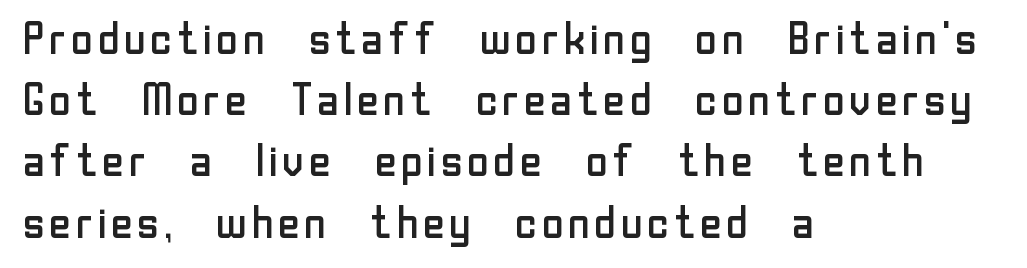
The image shows 45 px regular-weight sans-serif type, upright; set left-aligned, normal line spacing (1.36x), normal letter spacing, not underlined; low stroke contrast and a medium x-height.
